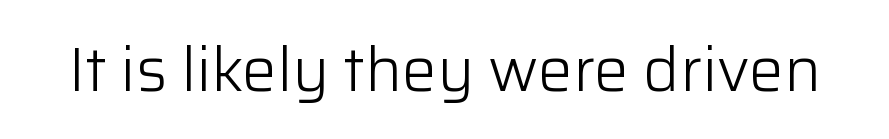
{"serif": "no", "italic": "no", "bold": "no", "weight": "light", "width": "normal", "stroke_contrast": "low", "x_height": "medium", "monospaced": "no", "underline": "no", "letter_spacing": "normal", "letter_spacing_em": 0.0, "glyph_px": 62}
